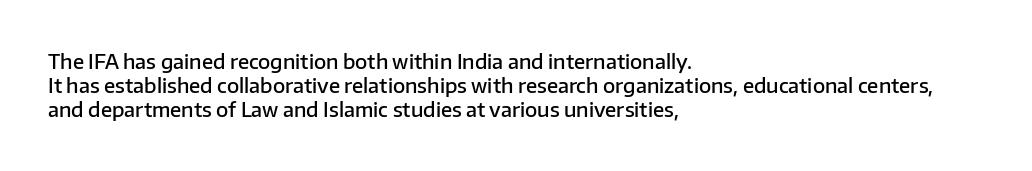
{"italic": "no", "bold": "semi", "underline": "no", "align": "left", "line_spacing_ratio": 1.21, "letter_spacing": "normal", "letter_spacing_em": 0.0, "glyph_px": 20}
